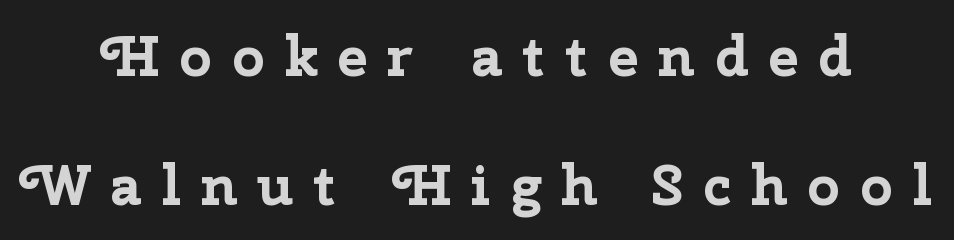
Centered paragraph, ragged on both sides. Compared with an ordinary text face, these strokes are far heavier — a full bold. Note the varied advance widths — an 'i' is clearly narrower than an 'm'. Type without underlining. This rendering widens character spacing well past its baseline value. If you drew a line through each stem, it would be perfectly vertical.
